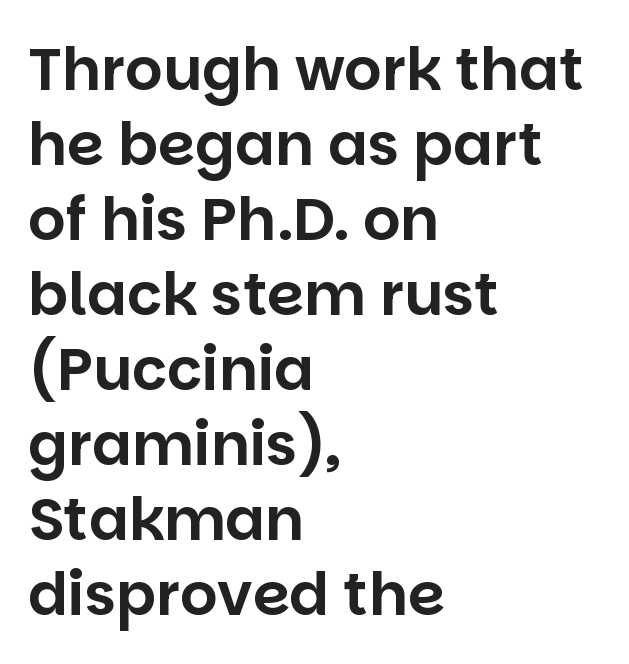
The image shows 59 px sans-serif type, upright; set left-aligned, normal line spacing (1.27x), normal letter spacing, not underlined; low stroke contrast and a large x-height.
